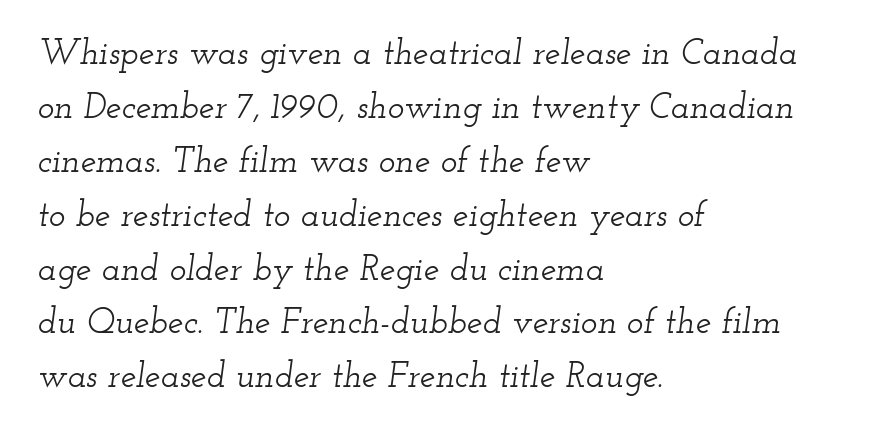
{"serif": "yes", "italic": "yes", "lean": "right", "slant_degrees": 12, "width": "wide", "stroke_contrast": "low", "x_height": "small", "monospaced": "no", "underline": "no", "align": "left", "line_spacing": "normal", "line_spacing_ratio": 1.54, "letter_spacing": "normal", "letter_spacing_em": 0.0, "glyph_px": 35}
